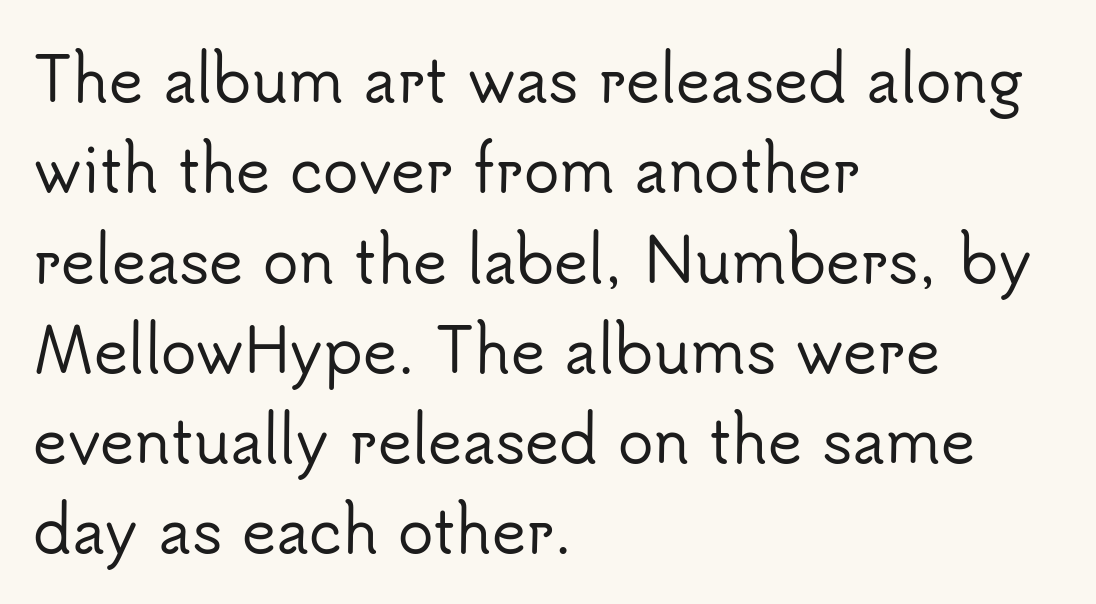
The image shows 59 px sans-serif type, upright; set left-aligned, normal line spacing (1.53x), normal letter spacing, not underlined; low stroke contrast and a small x-height.
